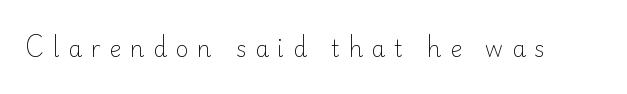
{"italic": "no", "bold": "no", "underline": "no", "letter_spacing": "wide", "letter_spacing_em": 0.4, "glyph_px": 22}
